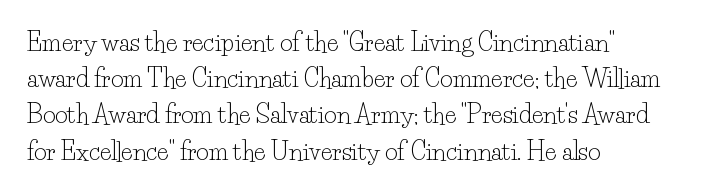
{"italic": "no", "bold": "no", "underline": "no", "align": "left", "line_spacing": "normal", "line_spacing_ratio": 1.51, "letter_spacing": "normal", "letter_spacing_em": 0.0, "glyph_px": 24}
